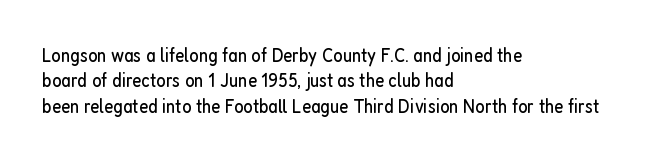
The image shows 20 px text type, upright; set left-aligned, normal line spacing (1.27x), normal letter spacing, not underlined.
